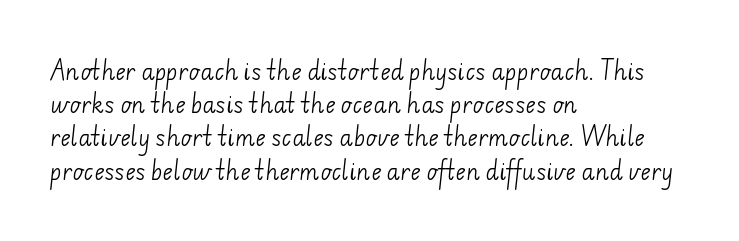
The lines in this sample share a left origin and differ only in where they stop. Default kerning and tracking; the words read as compact shapes. The passage shown stacks its lines at a standard gap. Weight: regular or lighter.
